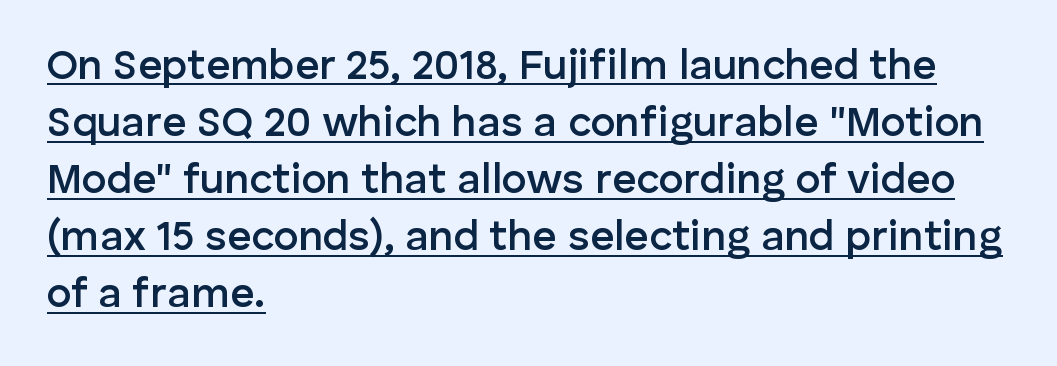
Q: Is the text bold? A: Semi-bold.
Q: Is the text italic (slanted)? A: No, it is upright.
Q: Is the typeface a serif or a sans-serif typeface? A: Sans-serif.
Q: Is the text underlined? A: Yes.
Q: How is the paragraph aligned? A: Left-aligned.
Q: Is the spacing between letters normal or unusually wide? A: Normal.
Q: Is the spacing between lines tight, normal or loose? A: Normal.
Q: Width (condensed, normal, or wide)? A: Normal.
Q: Stroke contrast? A: Low.
Q: x-height? A: Medium.
Q: Monospaced? A: No.
